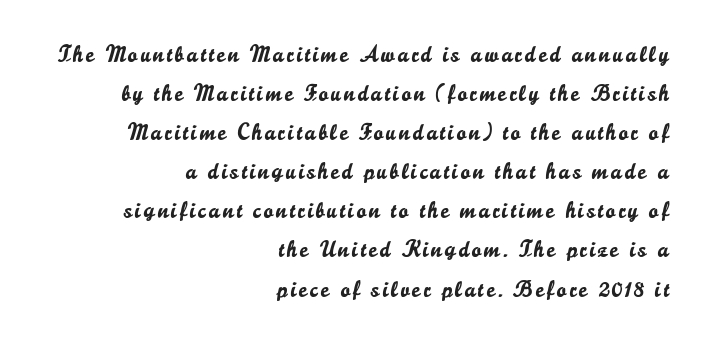
The image shows 23 px text type; set right-aligned, normal line spacing (1.7x), not underlined.
